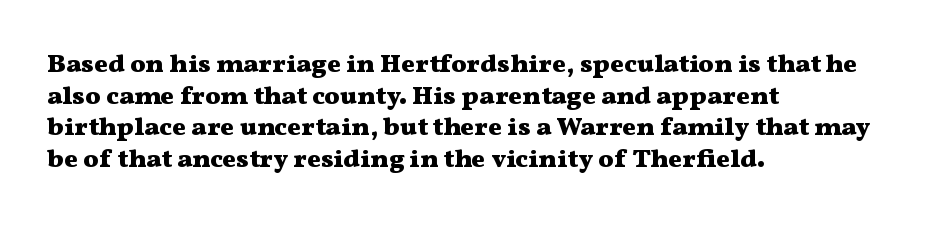
The image shows 26 px bold type, upright; set left-aligned, line spacing 1.22x, normal letter spacing, not underlined.
